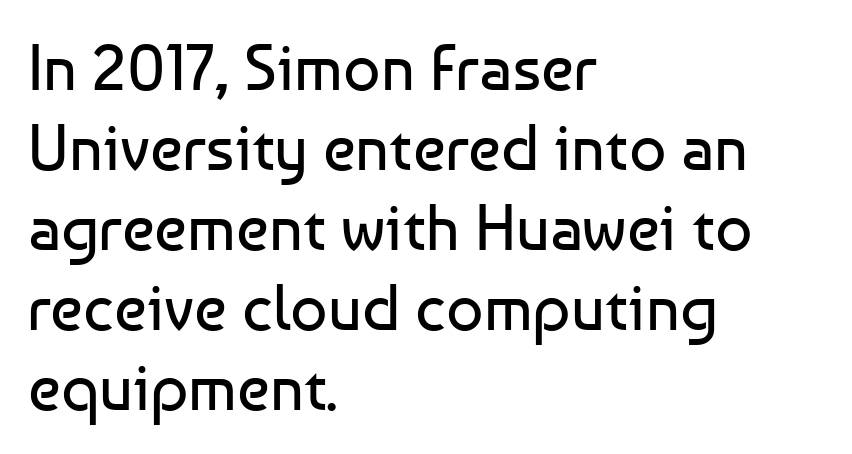
The image shows 65 px regular-weight sans-serif type, upright; set left-aligned, line spacing 1.23x, normal letter spacing, not underlined; low stroke contrast and a medium x-height.
